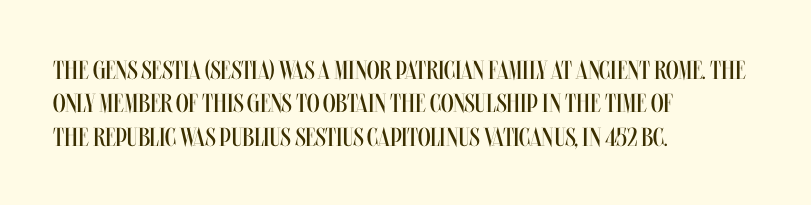
Compared with typical paragraphs, the rows here are spaced about the same. The letters stand straight up with perfectly vertical stems. Short and long lines alike share a common starting point at left. Is the stroke heavy? The answer is a plain regular-or-lighter. In terms of letterspacing, this is plain default setting. Just letters on the line, the space beneath them empty.
